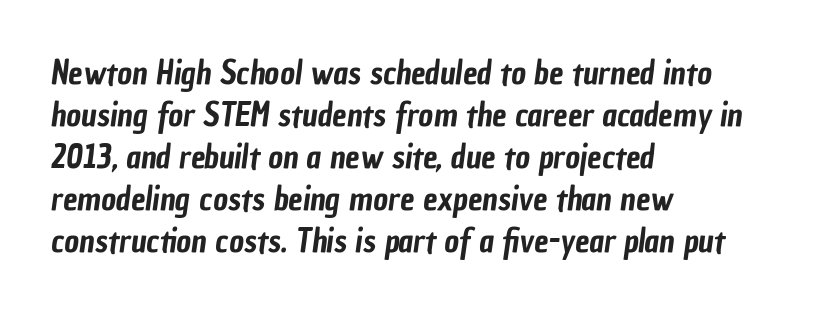
The image shows 32 px condensed sans-serif type; set left-aligned, normal line spacing (1.31x), normal letter spacing, not underlined; low stroke contrast and a medium x-height.
